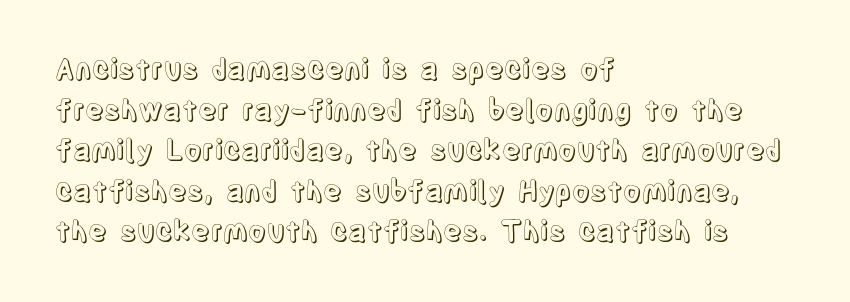
Q: Is the text italic (slanted)? A: No, it is upright.
Q: Is the text underlined? A: No.
Q: How is the paragraph aligned? A: Left-aligned.
Q: Is the spacing between letters normal or unusually wide? A: Normal.
Q: Is the spacing between lines tight, normal or loose? A: Normal.
Q: Width (condensed, normal, or wide)? A: Condensed.
Q: x-height? A: Large.
Q: Monospaced? A: No.
